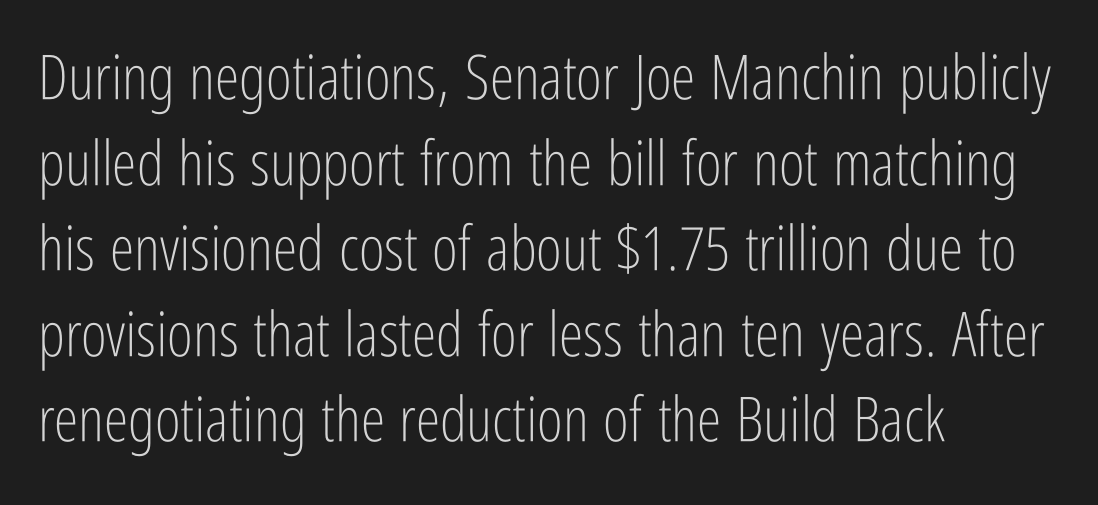
{"serif": "no", "italic": "no", "bold": "no", "weight": "light", "width": "condensed", "stroke_contrast": "low", "x_height": "medium", "monospaced": "no", "underline": "no", "align": "left", "line_spacing": "normal", "line_spacing_ratio": 1.38, "letter_spacing": "normal", "letter_spacing_em": 0.0, "glyph_px": 62}
